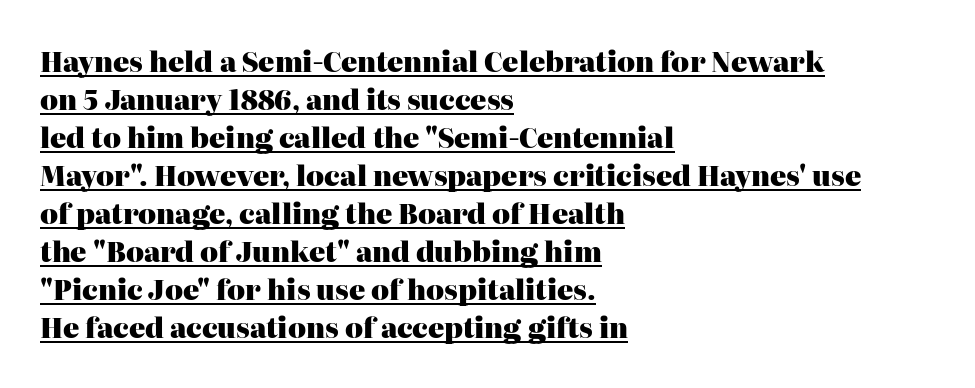
Q: Is the text bold? A: Yes.
Q: Is the text italic (slanted)? A: No, it is upright.
Q: Is the text underlined? A: Yes.
Q: How is the paragraph aligned? A: Left-aligned.
Q: Is the spacing between letters normal or unusually wide? A: Normal.
Q: Is the spacing between lines tight, normal or loose? A: Normal.
